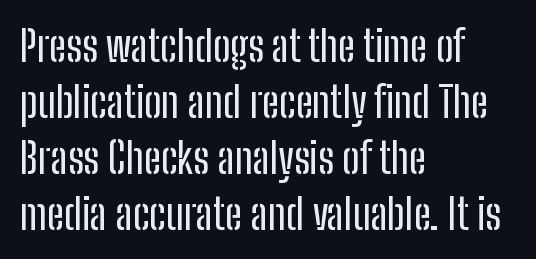
Q: Is the text italic (slanted)? A: No, it is upright.
Q: Is the typeface a serif or a sans-serif typeface? A: Sans-serif.
Q: Is the text underlined? A: No.
Q: How is the paragraph aligned? A: Left-aligned.
Q: Is the spacing between letters normal or unusually wide? A: Normal.
Q: Is the spacing between lines tight, normal or loose? A: Normal.
Q: Width (condensed, normal, or wide)? A: Condensed.
Q: Stroke contrast? A: Low.
Q: x-height? A: Medium.
Q: Monospaced? A: No.
